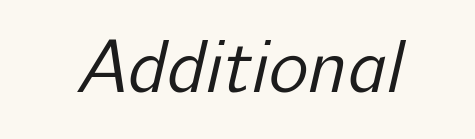
{"serif": "no", "bold": "no", "weight": "regular", "width": "normal", "stroke_contrast": "low", "x_height": "medium", "monospaced": "no", "underline": "no", "letter_spacing": "normal", "letter_spacing_em": 0.0, "glyph_px": 75}
